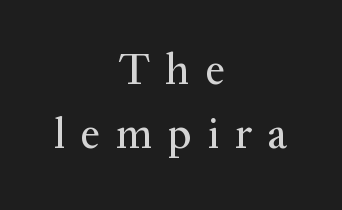
Q: Is the text italic (slanted)? A: No, it is upright.
Q: Is the typeface a serif or a sans-serif typeface? A: Serif.
Q: Is the text underlined? A: No.
Q: How is the paragraph aligned? A: Centered.
Q: Is the spacing between letters normal or unusually wide? A: Unusually wide.
Q: Is the spacing between lines tight, normal or loose? A: Normal.
Q: Width (condensed, normal, or wide)? A: Normal.
Q: Stroke contrast? A: Medium.
Q: x-height? A: Medium.
Q: Monospaced? A: No.
